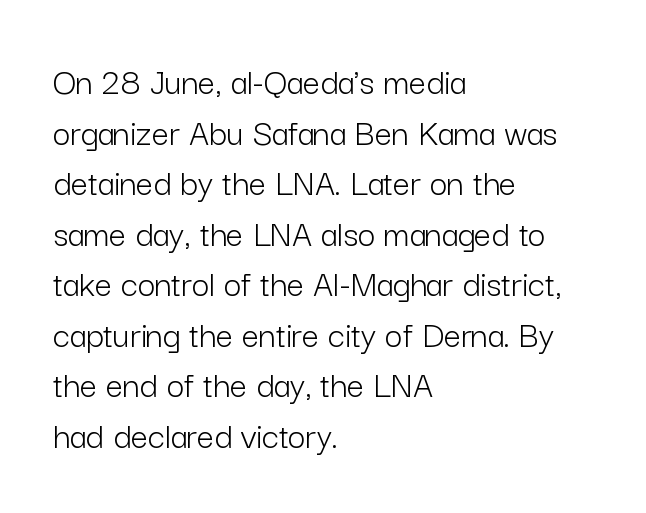
Posture: straight, roman, zero tilt. There is no visible air inserted between adjacent glyphs. One-word summary of the alignment: left. Successive baselines arrive at the customary interval. Look at the bottom of the vertical strokes: they stop flat, with no serifs. The words here are not underlined.
